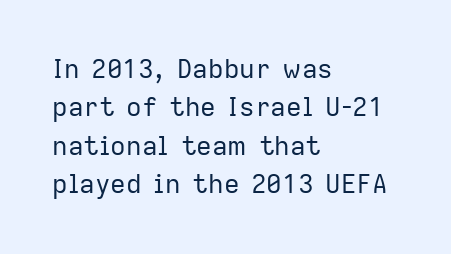
Leftover space on each line is placed entirely after the last word. The font sits on the lighter half of the weight spectrum, regular included. Here the glyphs are tracked normally, forming tight word shapes. Evenly set lines give the paragraph a standard silhouette. The area under the type is left untouched. The letters stand upright; this is a roman face.
